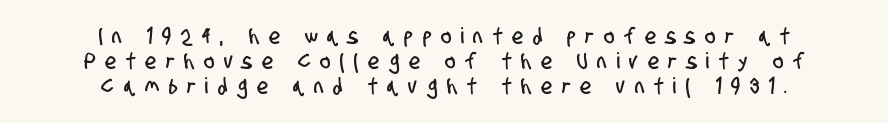
The image shows 22 px text type; set centered, tight line spacing (1.13x), unusually wide letter spacing (+0.45 em), not underlined.
